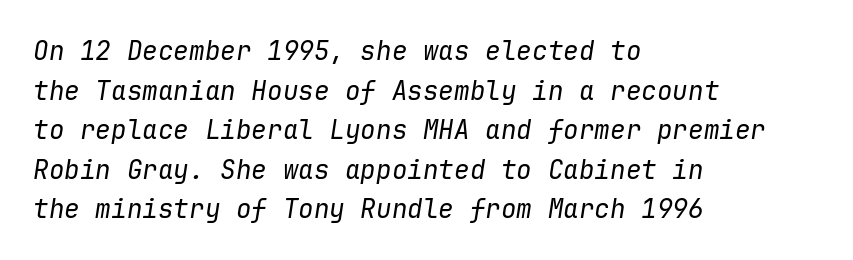
The image shows 26 px text type, italic (leaning right); set left-aligned, normal line spacing (1.52x), normal letter spacing, not underlined.
